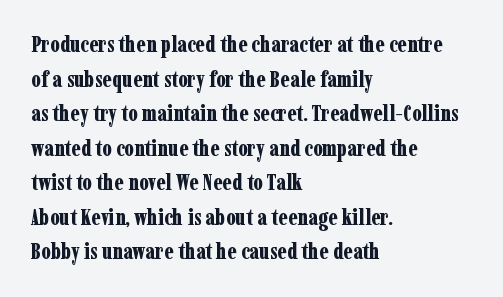
{"italic": "no", "bold": "yes", "underline": "no", "align": "left", "line_spacing": "normal", "line_spacing_ratio": 1.57, "letter_spacing": "normal", "letter_spacing_em": 0.0, "glyph_px": 22}
